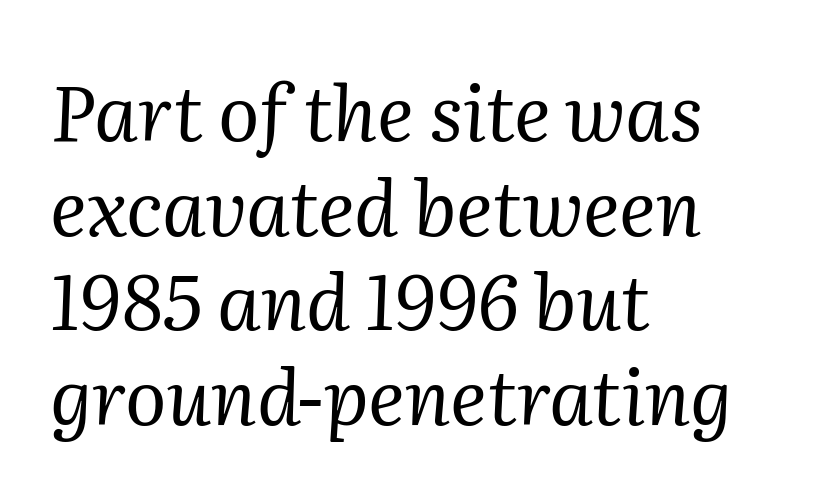
{"serif": "yes", "italic": "yes", "lean": "right", "slant_degrees": 2, "bold": "no", "weight": "regular", "width": "normal", "stroke_contrast": "medium", "x_height": "medium", "monospaced": "no", "underline": "no", "align": "left", "line_spacing_ratio": 1.23, "letter_spacing": "normal", "letter_spacing_em": 0.0, "glyph_px": 77}
